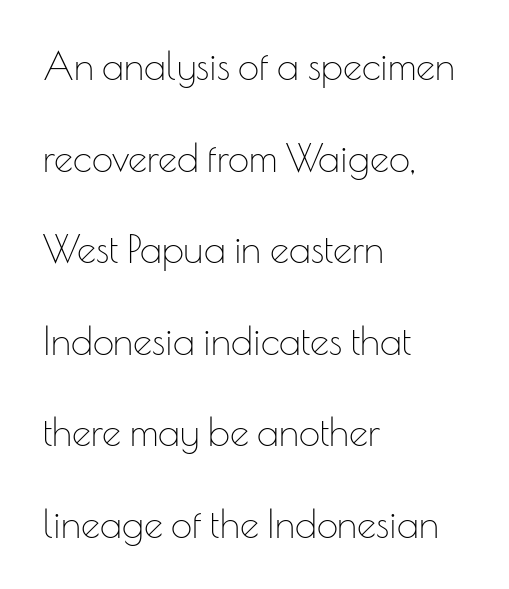
The image shows 38 px thin sans-serif type, upright; set left-aligned, loose line spacing (2.41x), normal letter spacing, not underlined; low stroke contrast and a small x-height.
